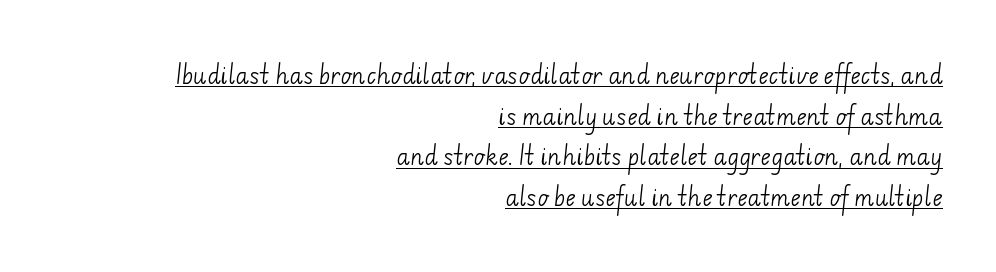
{"bold": "no", "underline": "yes", "align": "right", "line_spacing_ratio": 1.85, "letter_spacing": "normal", "letter_spacing_em": 0.0, "glyph_px": 22}
